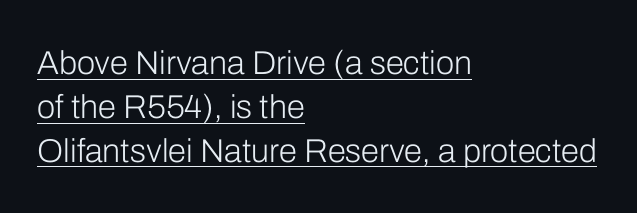
{"serif": "no", "italic": "no", "bold": "no", "weight": "light", "width": "normal", "stroke_contrast": "low", "x_height": "medium", "monospaced": "no", "underline": "yes", "align": "left", "line_spacing": "normal", "line_spacing_ratio": 1.33, "letter_spacing": "normal", "letter_spacing_em": 0.0, "glyph_px": 33}
